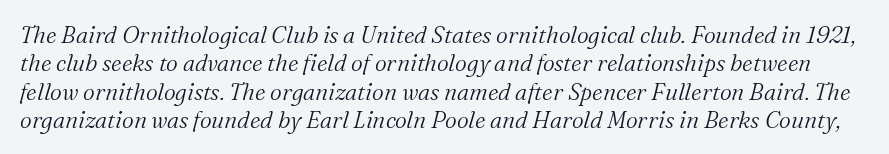
Q: Is the text bold? A: No.
Q: Is the text italic (slanted)? A: Yes, it leans right by about 16 degrees.
Q: Is the text underlined? A: No.
Q: Is the spacing between letters normal or unusually wide? A: Normal.
